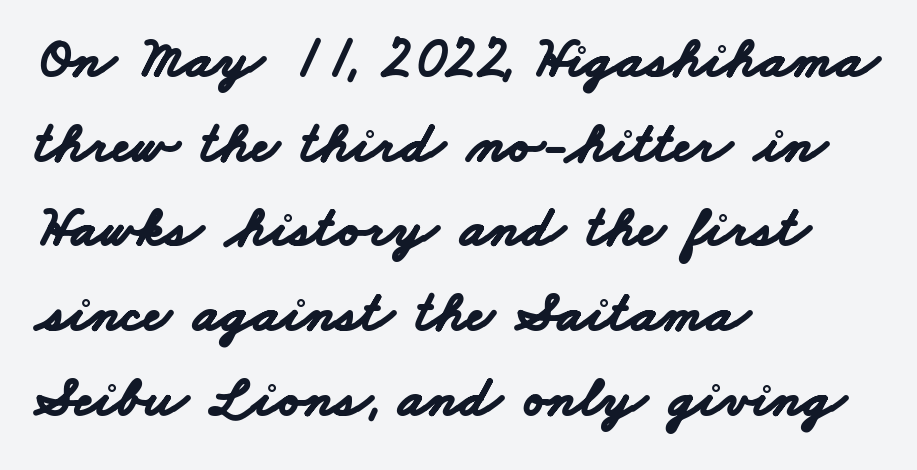
Q: Is the text bold? A: Yes.
Q: Is the typeface a serif or a sans-serif typeface? A: Sans-serif.
Q: Is the text underlined? A: No.
Q: How is the paragraph aligned? A: Left-aligned.
Q: Is the spacing between letters normal or unusually wide? A: Normal.
Q: Is the spacing between lines tight, normal or loose? A: Normal.
Q: Width (condensed, normal, or wide)? A: Wide.
Q: Stroke contrast? A: Low.
Q: x-height? A: Small.
Q: Monospaced? A: No.
